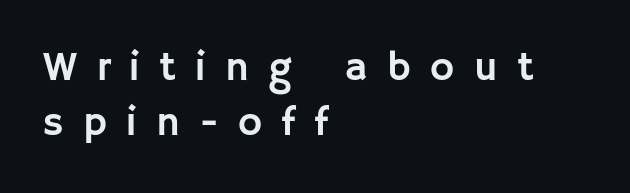
Q: Is the text italic (slanted)? A: No, it is upright.
Q: Is the typeface a serif or a sans-serif typeface? A: Sans-serif.
Q: Is the text underlined? A: No.
Q: How is the paragraph aligned? A: Left-aligned.
Q: Is the spacing between letters normal or unusually wide? A: Unusually wide.
Q: Is the spacing between lines tight, normal or loose? A: Normal.
Q: Width (condensed, normal, or wide)? A: Normal.
Q: Stroke contrast? A: Low.
Q: x-height? A: Large.
Q: Monospaced? A: No.
